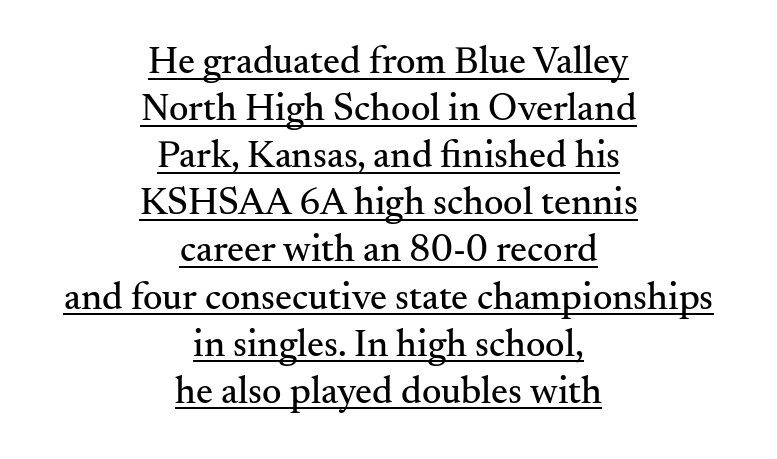
{"serif": "yes", "italic": "no", "width": "normal", "stroke_contrast": "medium", "x_height": "small", "monospaced": "no", "underline": "yes", "align": "center", "line_spacing_ratio": 1.24, "letter_spacing": "normal", "letter_spacing_em": 0.0, "glyph_px": 38}
